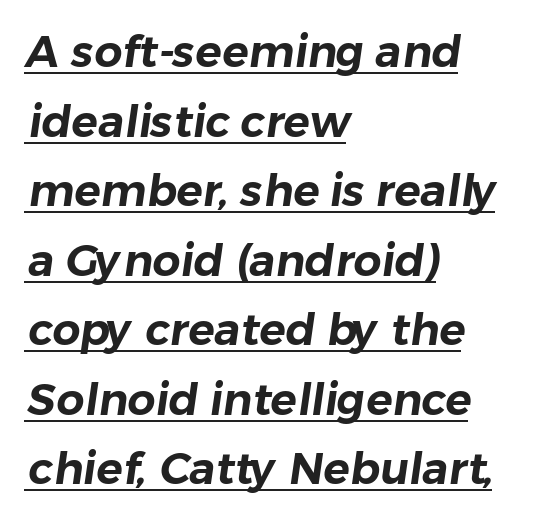
{"serif": "no", "width": "normal", "stroke_contrast": "low", "x_height": "medium", "monospaced": "no", "underline": "yes", "align": "left", "line_spacing": "normal", "line_spacing_ratio": 1.58, "letter_spacing": "normal", "letter_spacing_em": 0.0, "glyph_px": 44}
